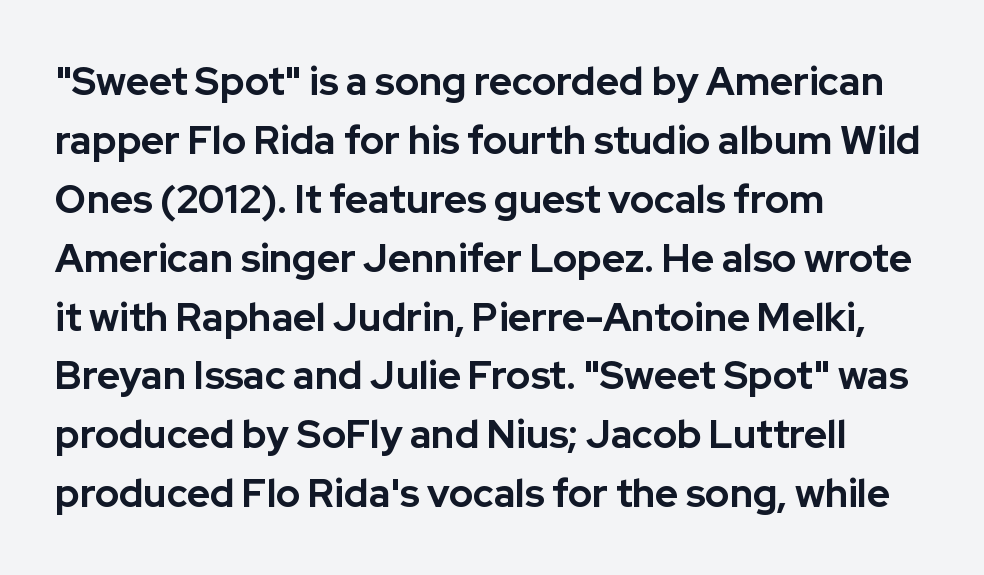
Vertical strokes here are truly vertical. Words float on clear page, feet unadorned. A typesetter would call this proportional, since set widths differ per character. Successive baselines arrive at the customary interval.
